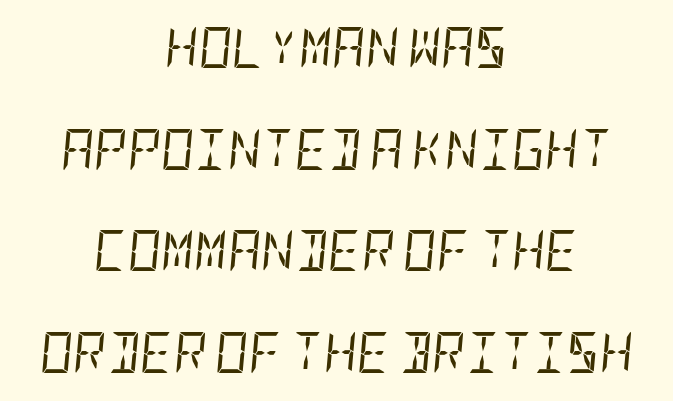
Stems and bowls with no extra thickness — not bold. The passage is arranged like a title page — every line centered. In terms of letterspacing, this is plain default setting. The rendering uses a large line-height, opening up the rows. Observe the lean: these are italic letterforms. Rule under the text: the space is simply empty.
